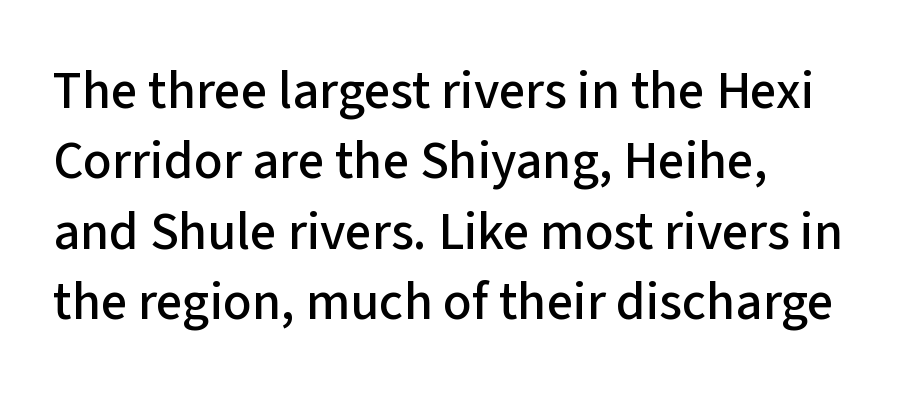
The image shows 53 px sans-serif type, upright; set left-aligned, normal line spacing (1.33x), normal letter spacing, not underlined; low stroke contrast and a medium x-height.
